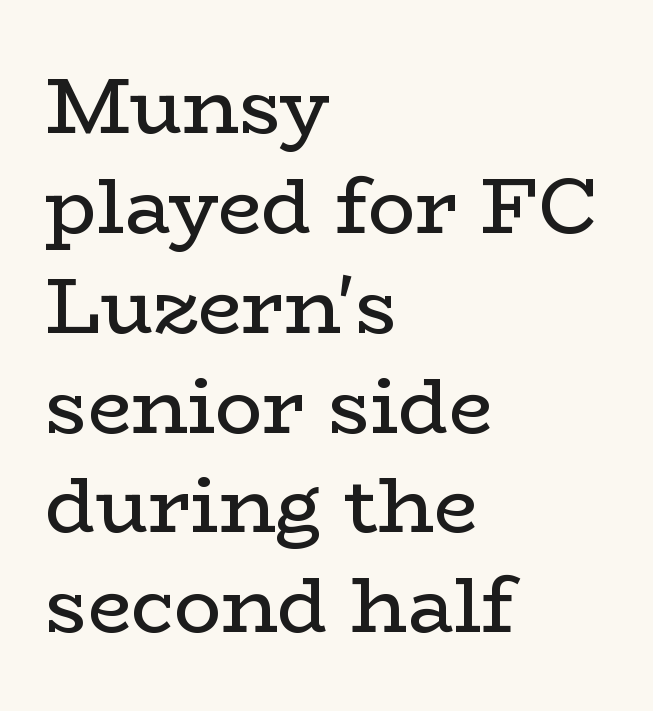
{"serif": "yes", "italic": "no", "bold": "no", "weight": "regular", "width": "wide", "stroke_contrast": "low", "x_height": "medium", "monospaced": "no", "underline": "no", "align": "left", "line_spacing": "normal", "line_spacing_ratio": 1.28, "letter_spacing": "normal", "letter_spacing_em": 0.0, "glyph_px": 78}
